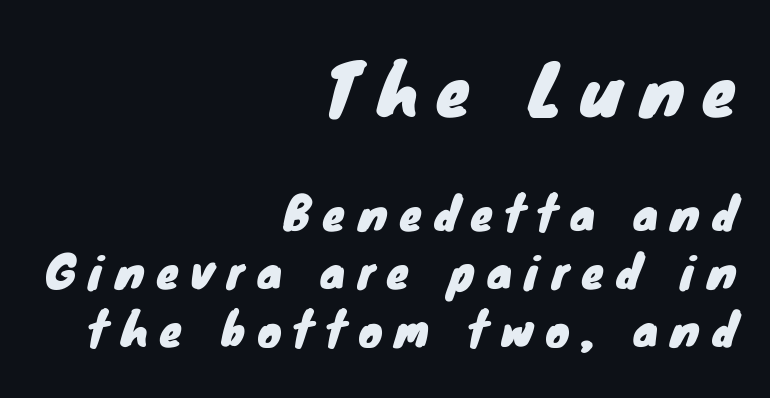
Q: Is the typeface a serif or a sans-serif typeface? A: Sans-serif.
Q: Is the text underlined? A: No.
Q: How is the paragraph aligned? A: Right-aligned.
Q: Is the spacing between letters normal or unusually wide? A: Unusually wide.
Q: Is the spacing between lines tight, normal or loose? A: Normal.
Q: Which block of text is set in a larger size, the first (top) or the second (bottom)? A: The first (top) one.
Q: Width (condensed, normal, or wide)? A: Normal.
Q: Stroke contrast? A: Low.
Q: x-height? A: Small.
Q: Monospaced? A: No.
